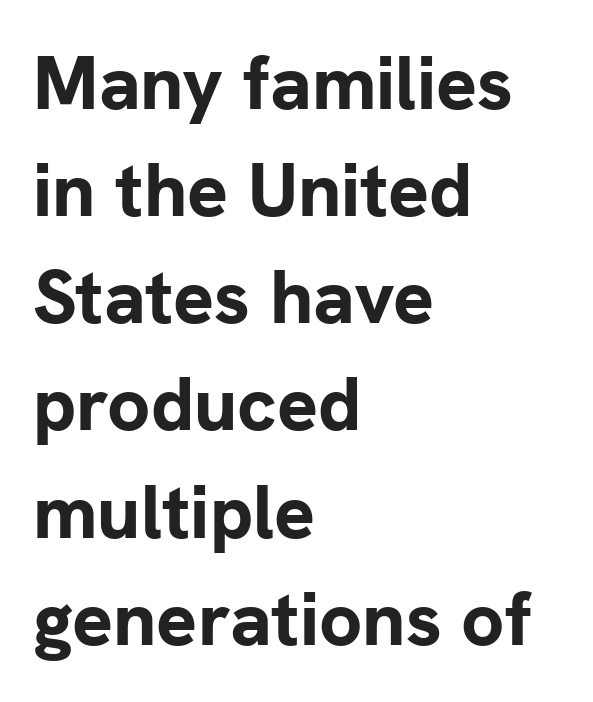
Students, note that the glyphs here touch the page at normal intervals. Is this a fixed-width face? No — the glyphs have proportional, varying widths. A typesetter would label this face a sans. Letters rest on an invisible, unmarked baseline. The lettering holds an erect, upright posture throughout.
